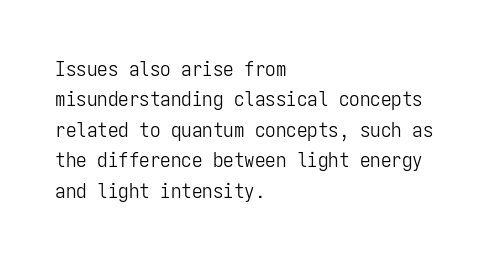
{"italic": "no", "bold": "no", "underline": "no", "align": "left", "line_spacing": "normal", "line_spacing_ratio": 1.45, "letter_spacing": "normal", "letter_spacing_em": 0.0, "glyph_px": 21}
